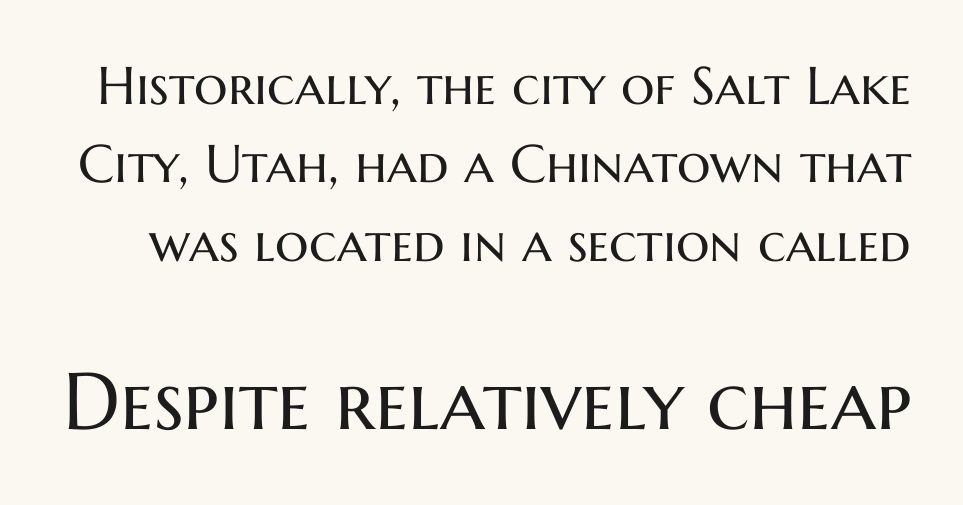
The image shows 80 px regular-weight sans-serif type, upright; set normal line spacing (1.48x), normal letter spacing, not underlined; the second (bottom) block is 1.51x larger; medium stroke contrast and a medium x-height.
